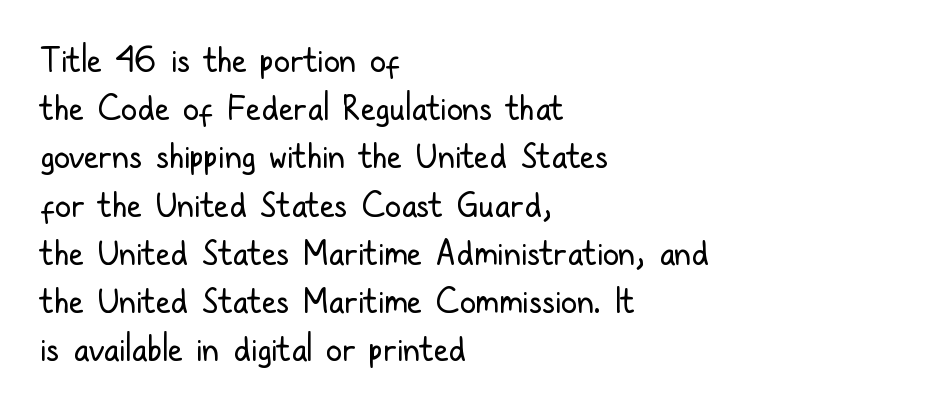
In CSS terms this would be text-align: left. The type sits square on the baseline with zero lean. Varying glyph widths throughout — classic text-font behaviour. The words here are not underlined. Regarding leading, the lines here are spaced in the standard way.
